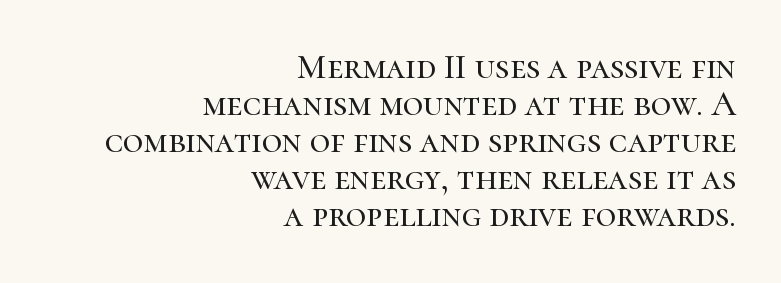
Q: Is the text italic (slanted)? A: No, it is upright.
Q: Is the typeface a serif or a sans-serif typeface? A: Serif.
Q: Is the text underlined? A: No.
Q: How is the paragraph aligned? A: Right-aligned.
Q: Is the spacing between letters normal or unusually wide? A: Normal.
Q: Is the spacing between lines tight, normal or loose? A: Tight.
Q: Width (condensed, normal, or wide)? A: Normal.
Q: Stroke contrast? A: High.
Q: x-height? A: Medium.
Q: Monospaced? A: No.
